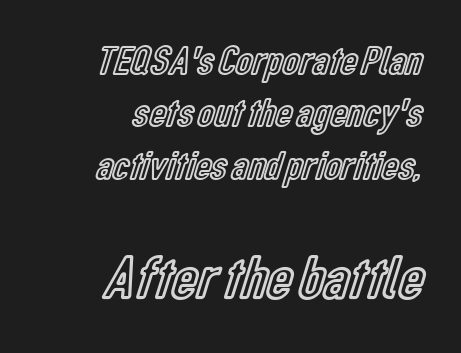
The image shows 62 px condensed type; set right-aligned, normal line spacing (1.28x), normal letter spacing, not underlined; the second (bottom) block is 1.51x larger; a medium x-height.
